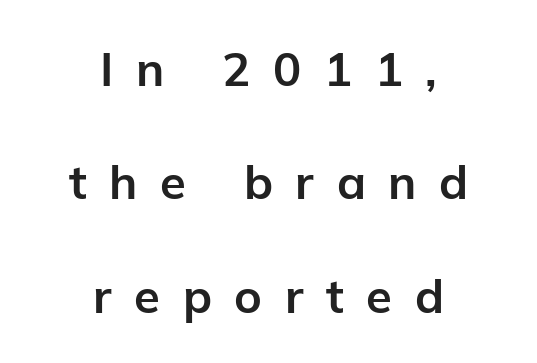
{"serif": "no", "italic": "no", "bold": "yes", "weight": "bold", "width": "normal", "stroke_contrast": "low", "x_height": "medium", "monospaced": "no", "underline": "no", "align": "center", "line_spacing": "loose", "line_spacing_ratio": 2.41, "letter_spacing": "wide", "letter_spacing_em": 0.48, "glyph_px": 47}
